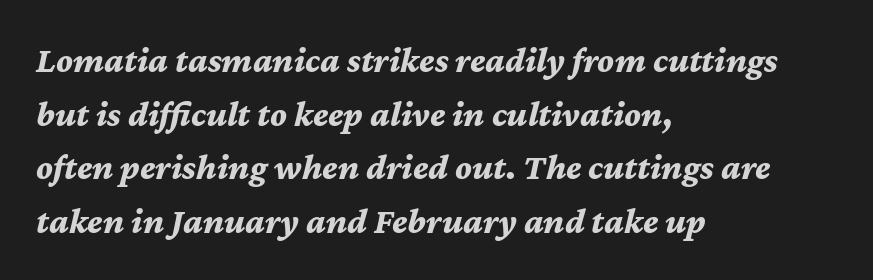
Q: Is the text bold? A: Yes.
Q: Is the text italic (slanted)? A: Yes, it leans right by about 12 degrees.
Q: Is the text underlined? A: No.
Q: How is the paragraph aligned? A: Left-aligned.
Q: Is the spacing between letters normal or unusually wide? A: Normal.
Q: Is the spacing between lines tight, normal or loose? A: Normal.
Q: Width (condensed, normal, or wide)? A: Normal.
Q: Stroke contrast? A: Medium.
Q: x-height? A: Medium.
Q: Monospaced? A: No.
